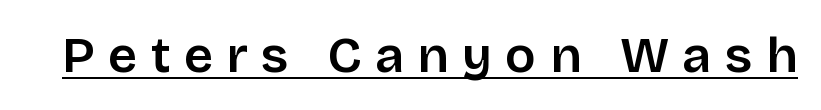
Glance below the letters and you will spot a drawn line. Characters remain perfectly vertical along every line. You could only call the tracking loose — the letters float apart. A typesetter would call this proportional, since set widths differ per character. The face used here is a semibold: visibly heavier than regular, lighter than bold. In terms of letterform style, serifs are entirely absent.
